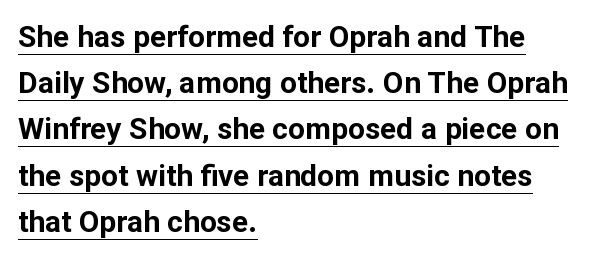
The image shows 30 px bold sans-serif type, upright; set left-aligned, normal line spacing (1.54x), normal letter spacing, underlined; low stroke contrast and a medium x-height.
